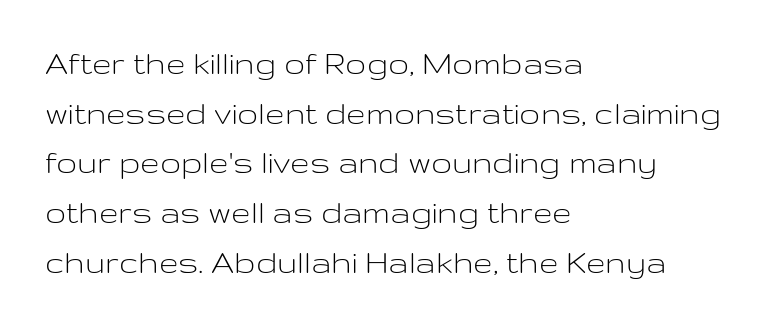
Does extra space separate the letters? No, they use regular spacing. Every stem runs plumb, perpendicular to the baseline. Examine the stroke ends and you'll find no serifs. Honestly, the row spacing looks completely unremarkable.
